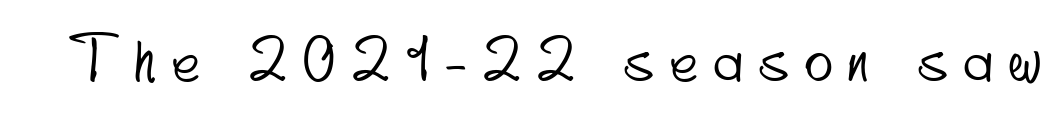
{"serif": "no", "width": "condensed", "stroke_contrast": "low", "x_height": "small", "monospaced": "no", "underline": "no", "letter_spacing": "wide", "letter_spacing_em": 0.28, "glyph_px": 59}
